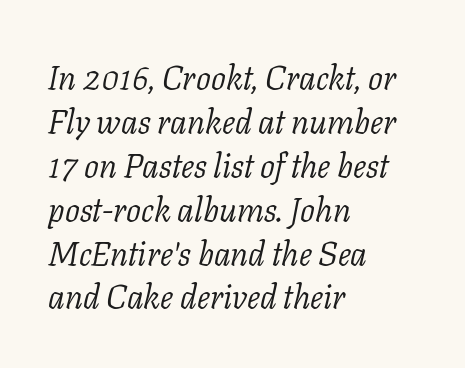
{"serif": "yes", "italic": "yes", "lean": "right", "slant_degrees": 11, "bold": "no", "weight": "light", "width": "normal", "stroke_contrast": "low", "x_height": "medium", "monospaced": "no", "underline": "no", "align": "left", "line_spacing": "normal", "line_spacing_ratio": 1.33, "letter_spacing": "normal", "letter_spacing_em": 0.0, "glyph_px": 33}
